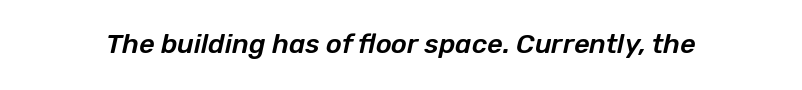
{"italic": "yes", "lean": "right", "slant_degrees": 12, "underline": "no", "letter_spacing": "normal", "letter_spacing_em": 0.0, "glyph_px": 27}
